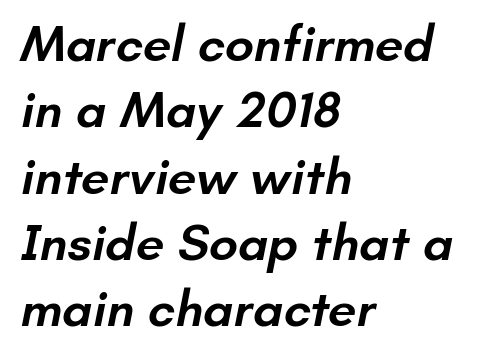
The image shows 51 px semibold sans-serif type; set left-aligned, normal line spacing (1.3x), normal letter spacing, not underlined; low stroke contrast and a small x-height.
